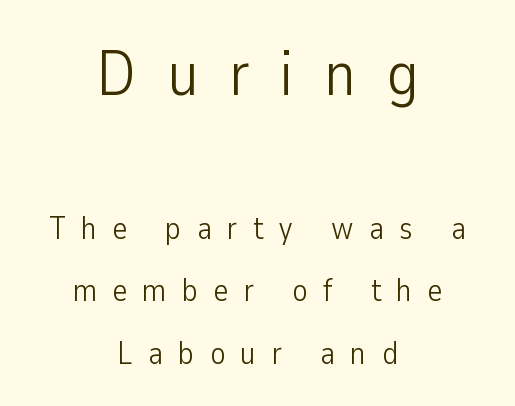
A typesetter would mark this as roman, not italic. Compared with typical paragraphs, the rows here are farther apart. This rendering uses center alignment, leaving both contours irregular but symmetric. Spacing verdict: proportional, widths tailored to each character. Type size steps down from the first block to the second. This is sans-serif lettering, the kind often seen on screens and signage.
